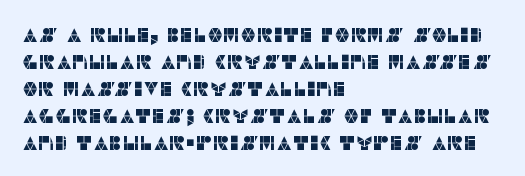
One-word summary of the alignment: left. The words here are not underlined. The passage shown stacks its lines at a standard gap. These lines were composed using upright roman letters.
